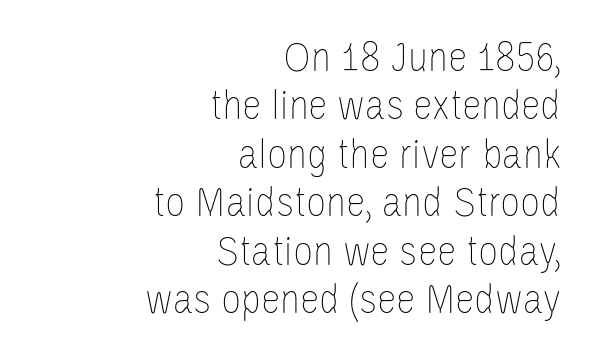
Q: Is the text bold? A: No.
Q: Is the text italic (slanted)? A: No, it is upright.
Q: Is the text underlined? A: No.
Q: How is the paragraph aligned? A: Right-aligned.
Q: Is the spacing between letters normal or unusually wide? A: Normal.
Q: Is the spacing between lines tight, normal or loose? A: Tight.
Q: Width (condensed, normal, or wide)? A: Condensed.
Q: Stroke contrast? A: Low.
Q: x-height? A: Large.
Q: Monospaced? A: No.
